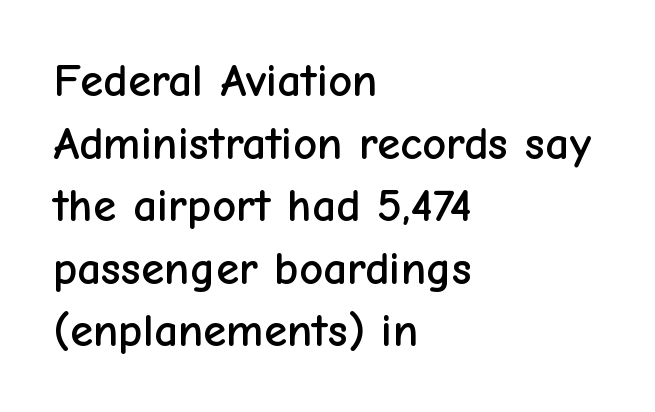
The image shows 47 px sans-serif type, upright; set left-aligned, normal line spacing (1.33x), normal letter spacing, not underlined; low stroke contrast and a medium x-height.
